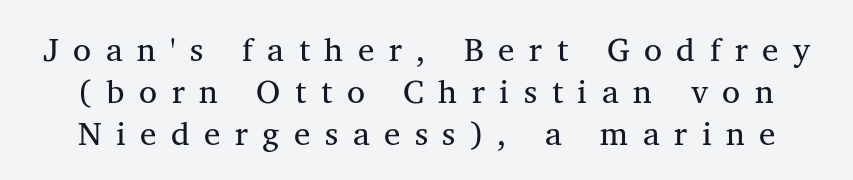
Rendered with straight, roman letterforms. Type without underlining. Each word looks stretched out because of the extra space between its letters. The rendering uses a moderate line-height, typical for paragraphs.
